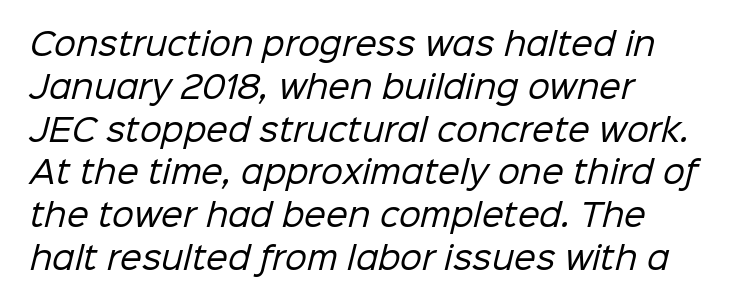
{"serif": "no", "bold": "no", "weight": "regular", "width": "normal", "stroke_contrast": "low", "x_height": "medium", "monospaced": "no", "underline": "no", "align": "left", "line_spacing": "normal", "line_spacing_ratio": 1.38, "letter_spacing": "normal", "letter_spacing_em": 0.0, "glyph_px": 31}
